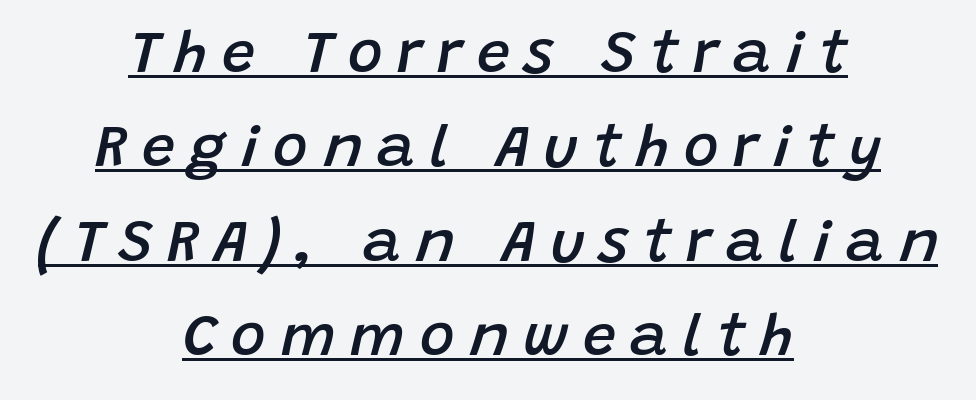
{"italic": "yes", "lean": "right", "slant_degrees": 15, "bold": "semi", "weight": "semibold", "width": "normal", "stroke_contrast": "low", "x_height": "large", "monospaced": "no", "underline": "yes", "align": "center", "line_spacing": "normal", "line_spacing_ratio": 1.6, "letter_spacing": "wide", "letter_spacing_em": 0.25, "glyph_px": 59}
